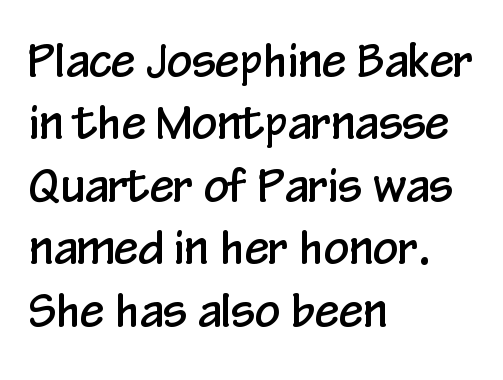
The image shows 44 px condensed sans-serif type, upright; set left-aligned, normal line spacing (1.42x), normal letter spacing, not underlined; low stroke contrast and a medium x-height.
